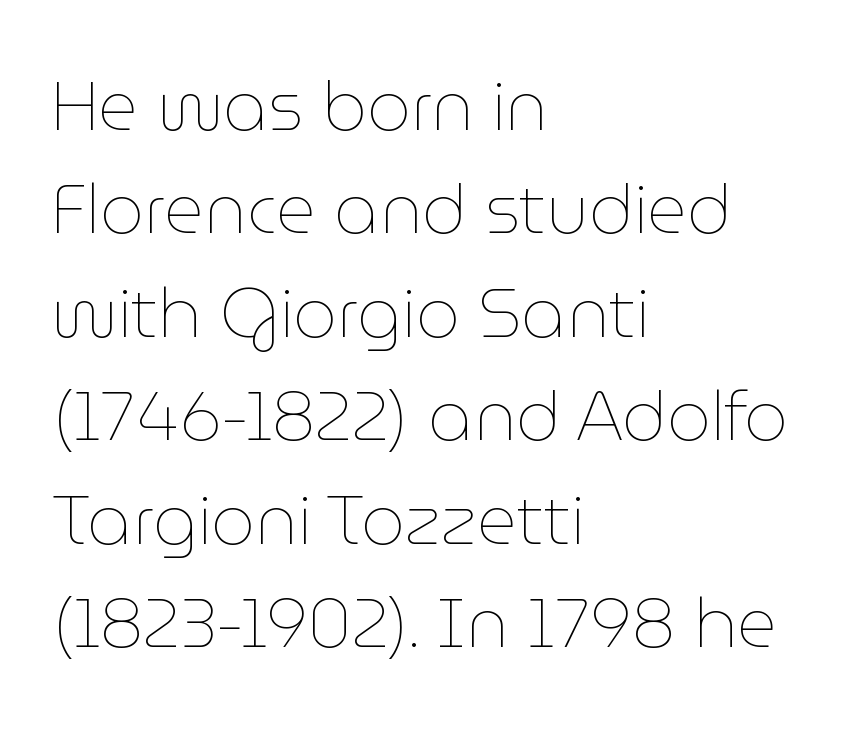
{"italic": "no", "bold": "no", "weight": "thin", "width": "normal", "stroke_contrast": "low", "x_height": "medium", "monospaced": "no", "underline": "no", "align": "left", "line_spacing": "normal", "line_spacing_ratio": 1.5, "letter_spacing": "normal", "letter_spacing_em": 0.0, "glyph_px": 69}
